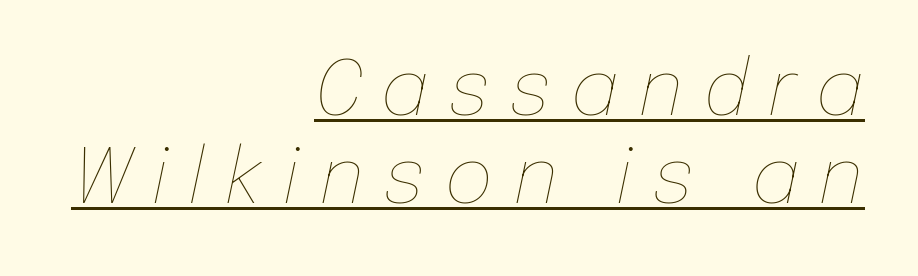
Observe the lean: these are italic letterforms. Counters stay open thanks to moderate or lighter strokes. Caption: expanded tracking, letters set apart. The rendering anchors every line to the right-hand side. Think of a printed novel: that variable character pitch is what you see here. Looks like someone drew a line under every word here.
